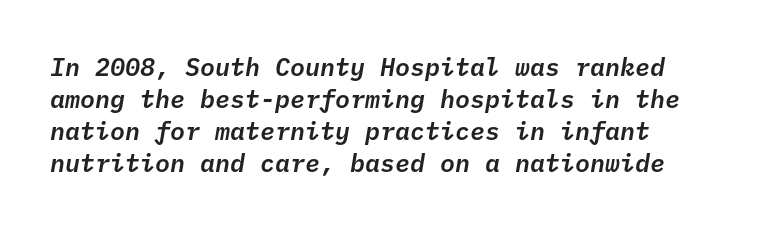
The image shows 25 px text type, italic (leaning right); set left-aligned, normal line spacing (1.28x), normal letter spacing, not underlined.
